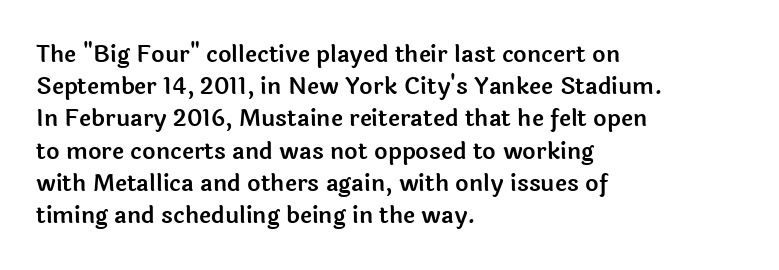
Does the leading feel generous? No, just average. The paragraph shown leans on its left margin. The string is rendered with underlining switched off. Here the glyphs are tracked normally, forming tight word shapes. The font's upright variant was chosen for this text.
